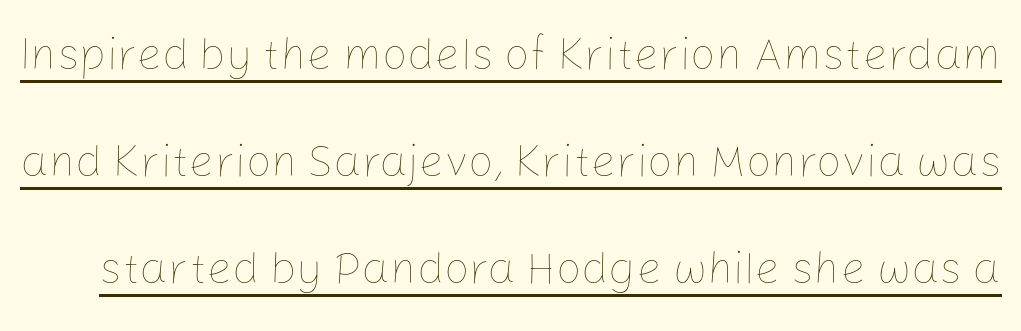
The image shows 45 px thin type, upright; set loose line spacing (2.38x), normal letter spacing, underlined; low stroke contrast and a medium x-height.
